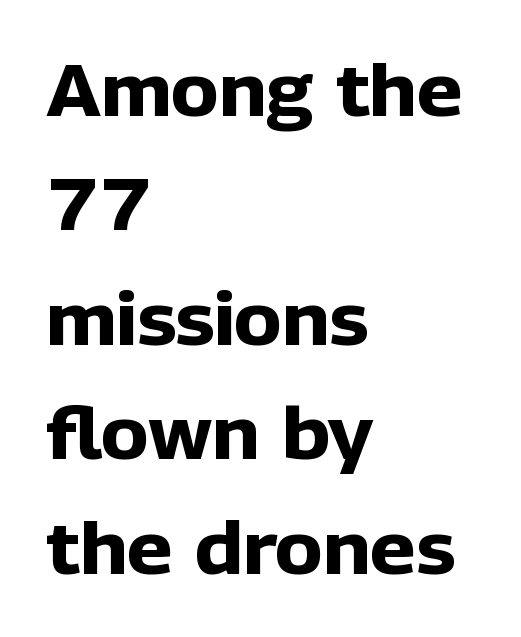
Q: Is the text bold? A: Yes.
Q: Is the text italic (slanted)? A: No, it is upright.
Q: Is the typeface a serif or a sans-serif typeface? A: Sans-serif.
Q: Is the text underlined? A: No.
Q: How is the paragraph aligned? A: Left-aligned.
Q: Is the spacing between letters normal or unusually wide? A: Normal.
Q: Is the spacing between lines tight, normal or loose? A: Normal.
Q: Width (condensed, normal, or wide)? A: Normal.
Q: Stroke contrast? A: Low.
Q: x-height? A: Medium.
Q: Monospaced? A: No.
